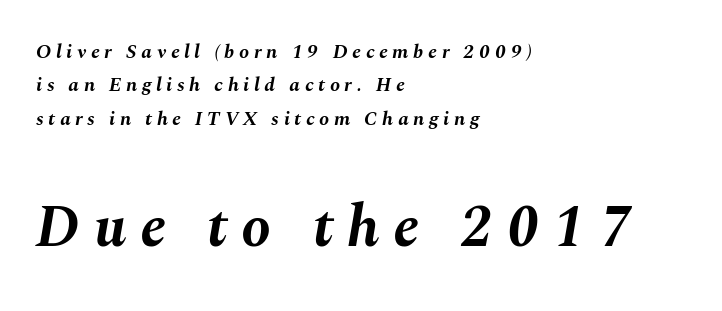
Q: Is the text bold? A: Yes.
Q: Is the text italic (slanted)? A: Yes, it leans right by about 10 degrees.
Q: Is the text underlined? A: No.
Q: How is the paragraph aligned? A: Left-aligned.
Q: Is the spacing between letters normal or unusually wide? A: Unusually wide.
Q: Is the spacing between lines tight, normal or loose? A: Normal.
Q: Which block of text is set in a larger size, the first (top) or the second (bottom)? A: The second (bottom) one.
Q: Width (condensed, normal, or wide)? A: Normal.
Q: Stroke contrast? A: Medium.
Q: x-height? A: Medium.
Q: Monospaced? A: No.
